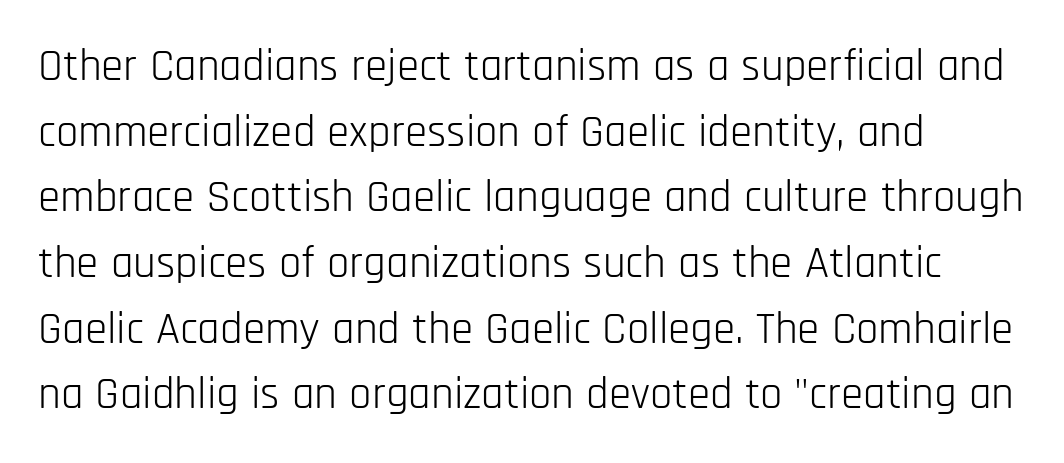
Q: Is the text bold? A: No.
Q: Is the text italic (slanted)? A: No, it is upright.
Q: Is the typeface a serif or a sans-serif typeface? A: Sans-serif.
Q: Is the text underlined? A: No.
Q: How is the paragraph aligned? A: Left-aligned.
Q: Is the spacing between letters normal or unusually wide? A: Normal.
Q: Is the spacing between lines tight, normal or loose? A: Normal.
Q: Width (condensed, normal, or wide)? A: Condensed.
Q: Stroke contrast? A: Low.
Q: x-height? A: Large.
Q: Monospaced? A: No.
